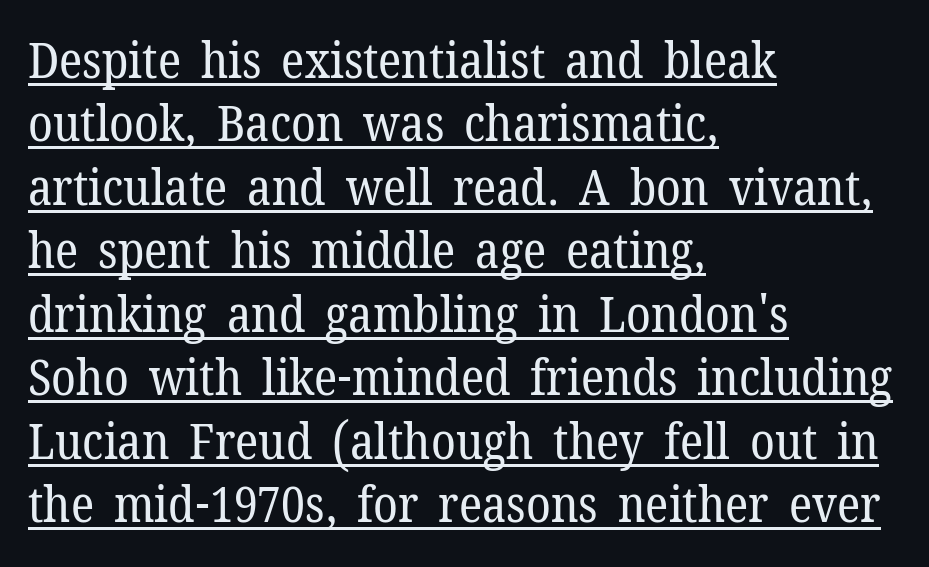
The image shows 50 px regular-weight serif type, upright; set left-aligned, normal line spacing (1.27x), normal letter spacing, underlined; low stroke contrast and a medium x-height.
